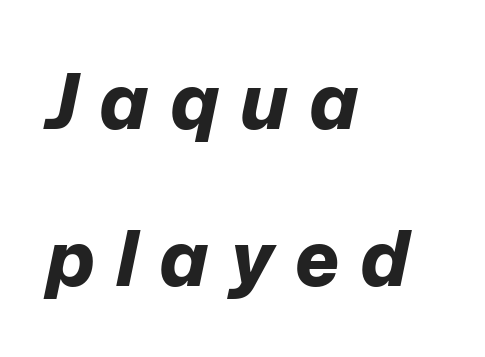
Q: Is the text bold? A: Yes.
Q: Is the text italic (slanted)? A: Yes, it leans right by about 12 degrees.
Q: Is the text underlined? A: No.
Q: How is the paragraph aligned? A: Left-aligned.
Q: Is the spacing between letters normal or unusually wide? A: Unusually wide.
Q: Is the spacing between lines tight, normal or loose? A: Loose.
Q: Width (condensed, normal, or wide)? A: Normal.
Q: Stroke contrast? A: Low.
Q: x-height? A: Medium.
Q: Monospaced? A: No.
